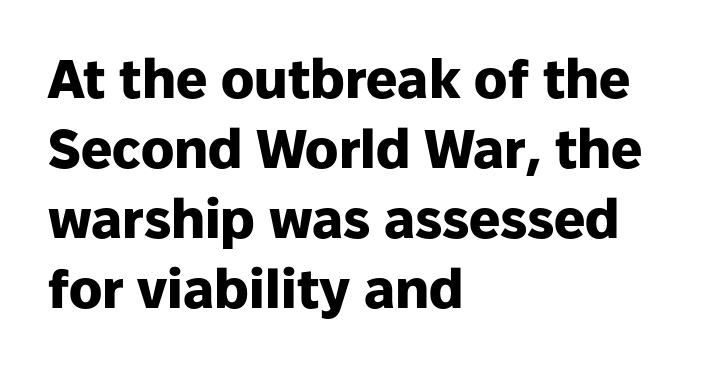
You could call the tracking neutral — neither tight nor loose. I'd call this a sans setting — the letters go barefoot. These lines sit exactly where default settings would place them. In terms of posture, this sample is upright.
